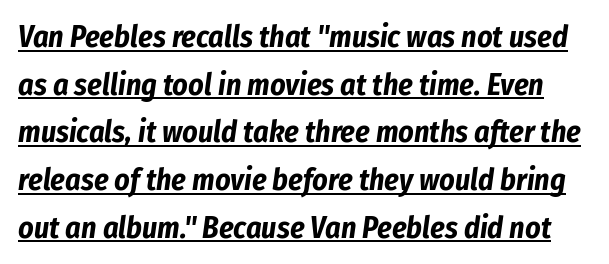
The image shows 30 px bold, condensed type, italic (leaning right); set normal line spacing (1.59x), normal letter spacing, underlined; low stroke contrast and a medium x-height.
